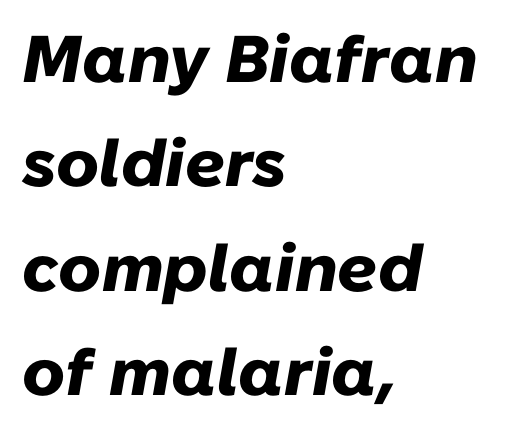
These lines carry a lot of weight — the face is fully bold. The text block is weighted toward the left margin, trailing off unevenly rightward. Designer's note — italics engaged. This rendering features lettering with no underline.
